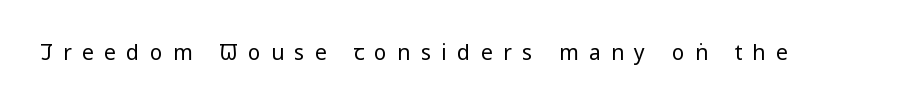
{"italic": "no", "bold": "no", "underline": "no", "letter_spacing": "wide", "letter_spacing_em": 0.5, "glyph_px": 21}
